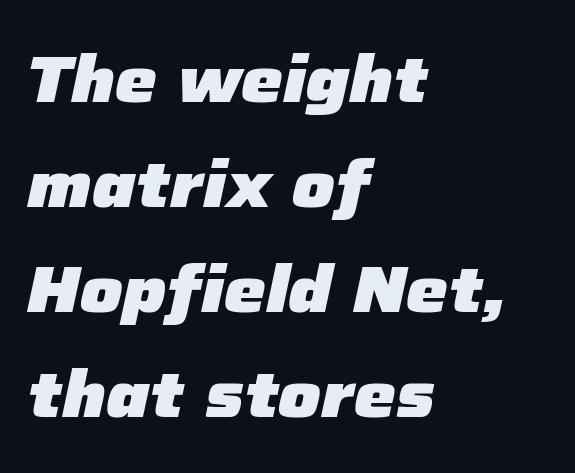
The image shows 66 px heavy type, italic (leaning right); set left-aligned, normal line spacing (1.59x), normal letter spacing, not underlined; low stroke contrast and a medium x-height.
